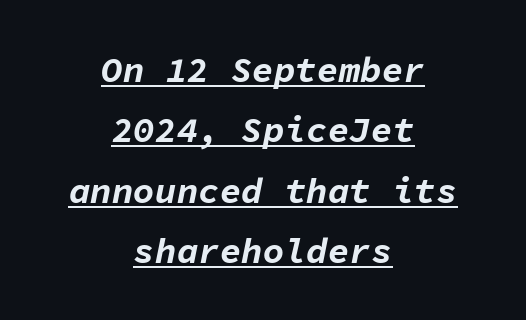
Here the glyphs are tracked normally, forming tight word shapes. In CSS terms this would be text-align: center. Successive baselines arrive at the customary interval. The lettering is marked with a stroke running underneath it.
